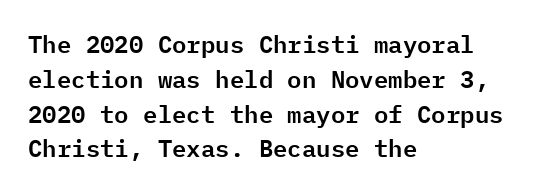
Q: Is the text italic (slanted)? A: No, it is upright.
Q: Is the text underlined? A: No.
Q: How is the paragraph aligned? A: Left-aligned.
Q: Is the spacing between letters normal or unusually wide? A: Normal.
Q: Is the spacing between lines tight, normal or loose? A: Normal.
